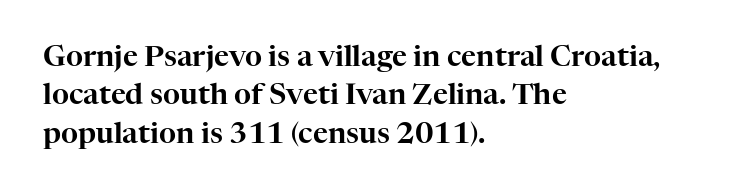
The image shows 29 px serif type, upright; set left-aligned, normal line spacing (1.32x), normal letter spacing, not underlined; high stroke contrast and a medium x-height.
